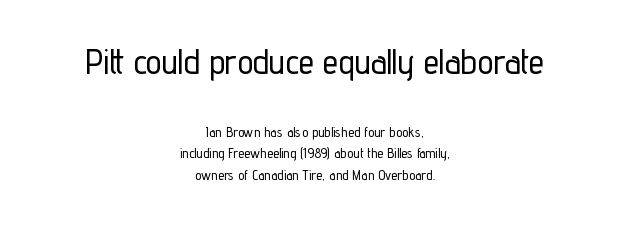
The image shows 35 px condensed sans-serif type, upright; set centered, normal line spacing (1.56x), normal letter spacing, not underlined; the first (top) block is 2.5x larger; low stroke contrast and a medium x-height.
